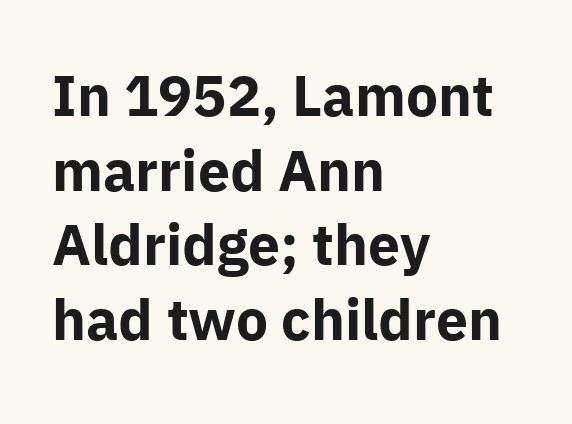
{"serif": "no", "italic": "no", "bold": "yes", "weight": "bold", "width": "normal", "stroke_contrast": "low", "x_height": "medium", "monospaced": "no", "underline": "no", "align": "left", "line_spacing": "normal", "line_spacing_ratio": 1.31, "letter_spacing": "normal", "letter_spacing_em": 0.0, "glyph_px": 57}
